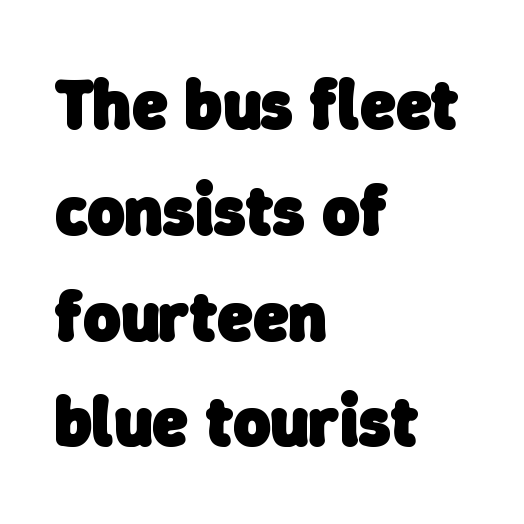
All the whitespace from short lines collects on the right. Inter-character spacing is left at the font's built-in metrics. Looks like regular typesetting: each glyph gets only the width it needs. Clear beneath every line of the passage. This block has exactly the height ordinary leading produces.
